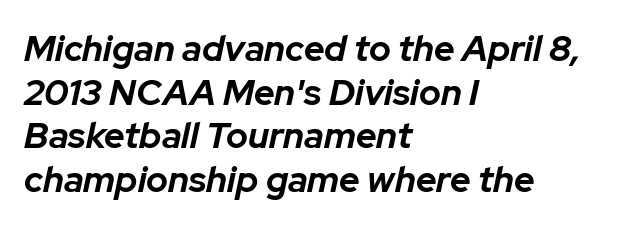
This rendering uses left alignment, leaving the right contour irregular. Characters follow at the spacing the type designer built in. You can tell it's italic because the verticals aren't actually vertical. Nobody drew a line under any word here. Is this a fixed-width face? No — the glyphs have proportional, varying widths.
